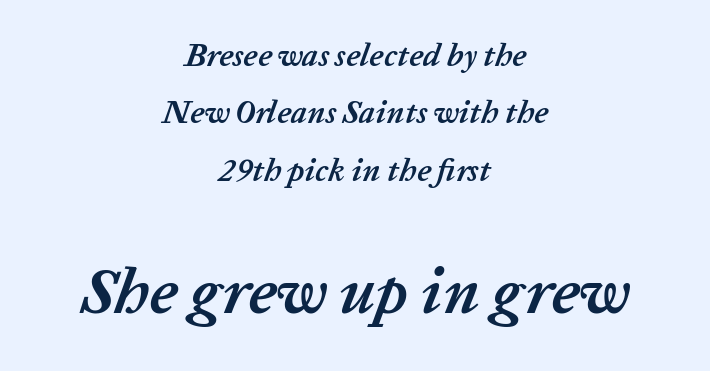
Q: Is the text bold? A: Yes.
Q: Is the text italic (slanted)? A: Yes, it leans right by about 20 degrees.
Q: Is the text underlined? A: No.
Q: How is the paragraph aligned? A: Centered.
Q: Is the spacing between letters normal or unusually wide? A: Normal.
Q: Which block of text is set in a larger size, the first (top) or the second (bottom)? A: The second (bottom) one.
Q: Width (condensed, normal, or wide)? A: Normal.
Q: Stroke contrast? A: Low.
Q: x-height? A: Medium.
Q: Monospaced? A: No.
